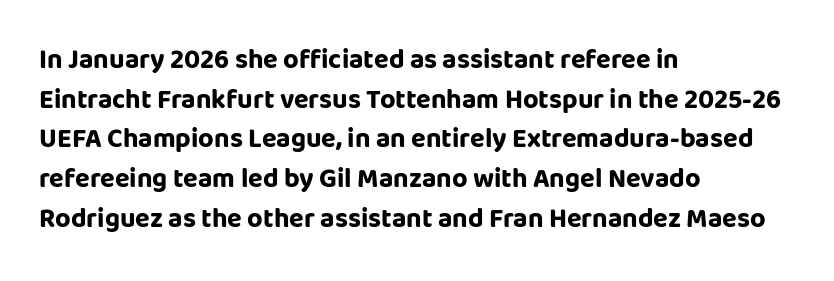
The glyphs are unaccompanied by any horizontal stroke below them. The characters look thick and weighty, a clear bold. Horizontally, the lines are justified to the leading edge only. Successive baselines arrive at the customary interval. Ordinary non-slanted type is in use.
